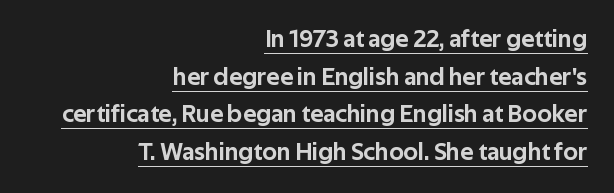
{"italic": "no", "underline": "yes", "align": "right", "line_spacing": "normal", "line_spacing_ratio": 1.51, "letter_spacing": "normal", "letter_spacing_em": 0.0, "glyph_px": 25}
